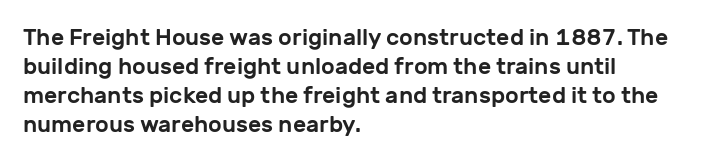
{"italic": "no", "underline": "no", "align": "left", "line_spacing": "normal", "line_spacing_ratio": 1.26, "letter_spacing": "normal", "letter_spacing_em": 0.0, "glyph_px": 23}
